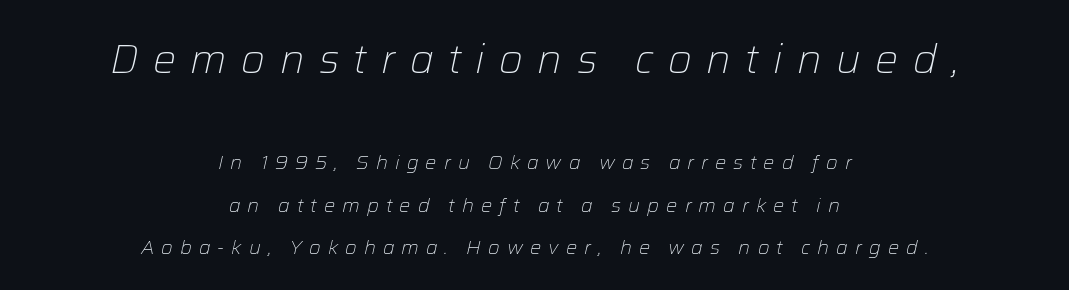
{"italic": "yes", "lean": "right", "slant_degrees": 12, "bold": "no", "weight": "light", "width": "normal", "stroke_contrast": "low", "x_height": "medium", "monospaced": "no", "underline": "no", "align": "center", "line_spacing": "loose", "line_spacing_ratio": 2.13, "letter_spacing": "wide", "letter_spacing_em": 0.35, "larger_block": "first", "size_ratio": 2.05, "glyph_px": 41}
